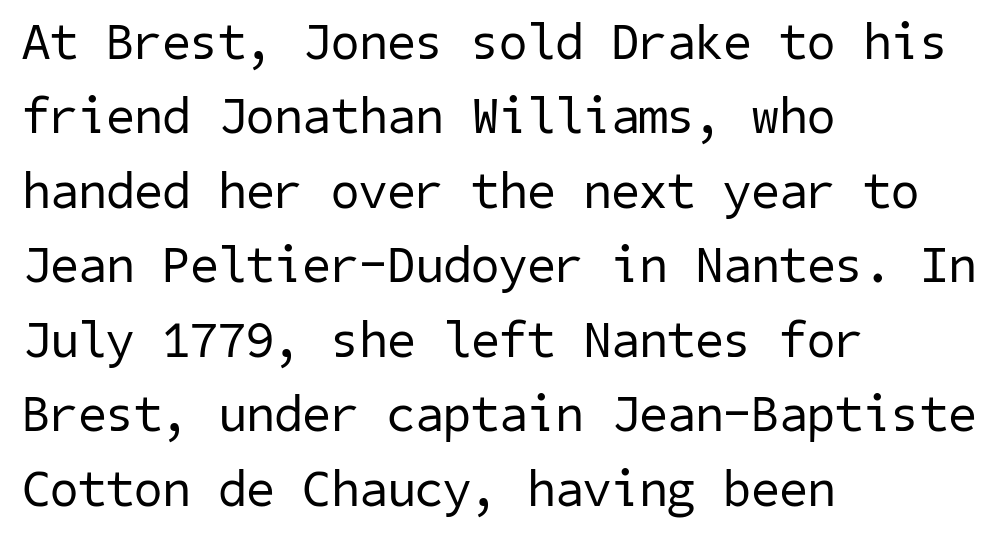
{"serif": "no", "bold": "no", "weight": "regular", "width": "normal", "stroke_contrast": "low", "x_height": "medium", "underline": "no", "align": "left", "line_spacing": "normal", "line_spacing_ratio": 1.46, "letter_spacing": "normal", "letter_spacing_em": 0.0, "glyph_px": 51}
